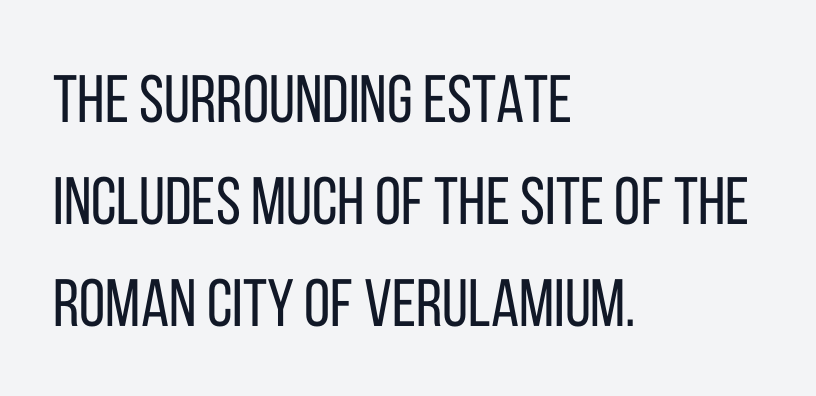
There is no visible air inserted between adjacent glyphs. Unbolded letterforms with no extra heft. The block of text has a typical density, with ordinary space between rows. These lines stack with their left ends in a neat column. Type without underlining. The rendering uses natural spacing where letterforms have individual widths.
